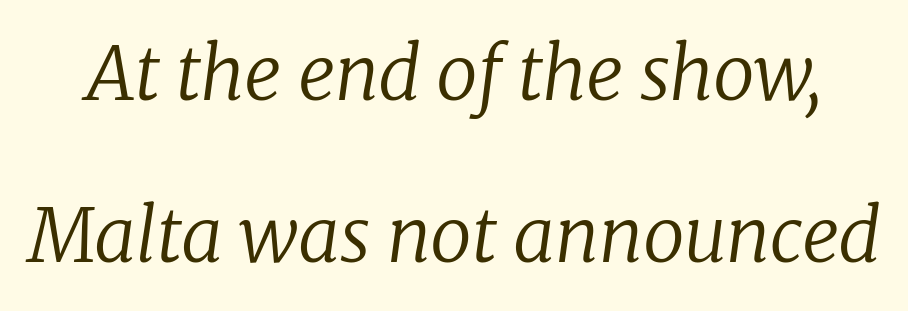
{"serif": "yes", "italic": "yes", "lean": "right", "slant_degrees": 8, "bold": "no", "weight": "regular", "width": "normal", "stroke_contrast": "low", "x_height": "medium", "monospaced": "no", "underline": "no", "line_spacing": "loose", "line_spacing_ratio": 2.19, "letter_spacing": "normal", "letter_spacing_em": 0.0, "glyph_px": 74}
